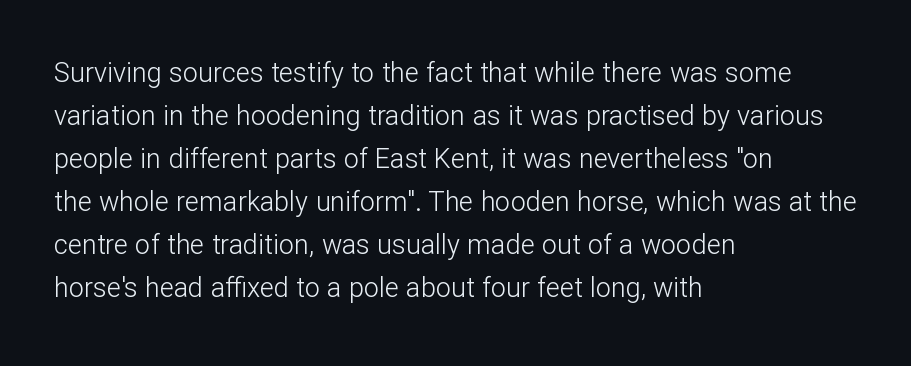
Line beginnings align vertically; line endings do not. Quick note: not italic, upright. No chunkiness to these letters — they're not bold. Default kerning and tracking; the words read as compact shapes.
